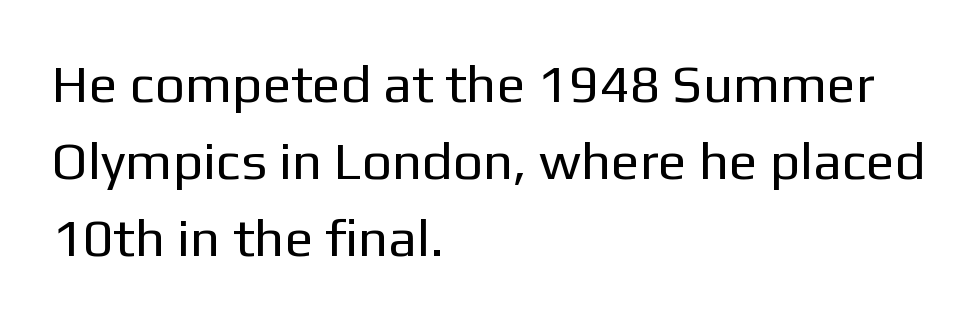
{"serif": "no", "italic": "no", "bold": "no", "weight": "regular", "width": "normal", "stroke_contrast": "low", "x_height": "medium", "monospaced": "no", "underline": "no", "align": "left", "line_spacing": "normal", "line_spacing_ratio": 1.45, "letter_spacing": "normal", "letter_spacing_em": 0.0, "glyph_px": 53}
